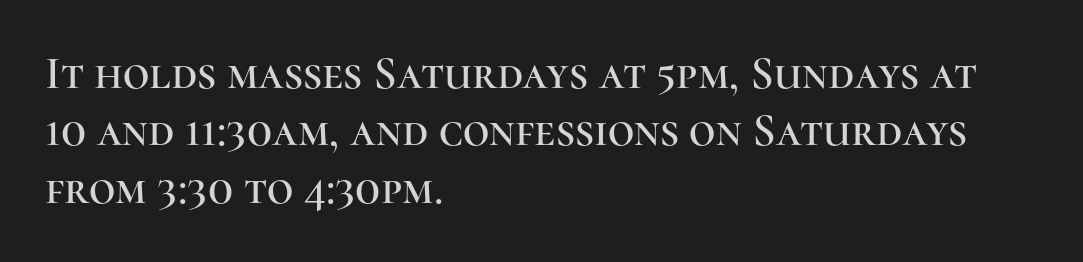
{"serif": "yes", "italic": "no", "width": "normal", "stroke_contrast": "high", "x_height": "medium", "monospaced": "no", "underline": "no", "align": "left", "line_spacing": "normal", "line_spacing_ratio": 1.25, "letter_spacing": "normal", "letter_spacing_em": 0.0, "glyph_px": 46}
